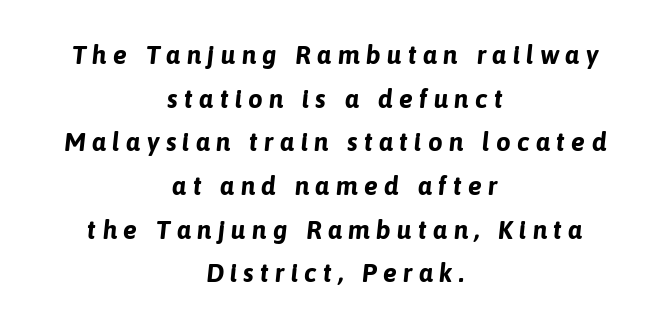
{"italic": "yes", "lean": "right", "slant_degrees": 6, "bold": "yes", "underline": "no", "align": "center", "line_spacing": "normal", "line_spacing_ratio": 1.68, "letter_spacing": "wide", "letter_spacing_em": 0.24, "glyph_px": 26}
